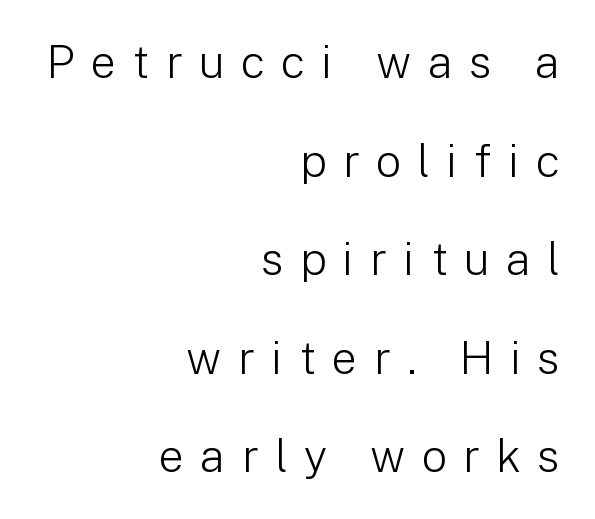
The image shows 45 px light sans-serif type, upright; set right-aligned, loose line spacing (2.19x), unusually wide letter spacing (+0.36 em), not underlined; low stroke contrast and a medium x-height.
